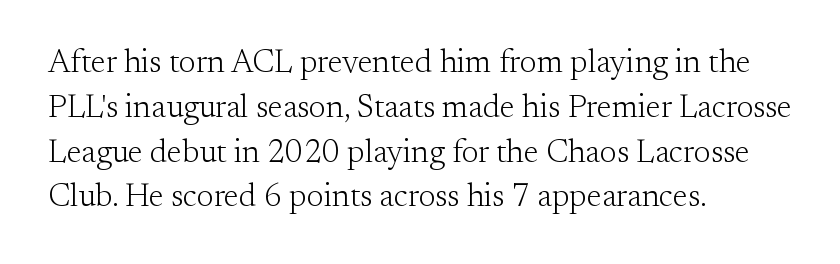
{"serif": "yes", "italic": "no", "bold": "no", "weight": "light", "width": "normal", "stroke_contrast": "medium", "x_height": "small", "monospaced": "no", "underline": "no", "align": "left", "line_spacing": "normal", "line_spacing_ratio": 1.4, "letter_spacing": "normal", "letter_spacing_em": 0.0, "glyph_px": 32}
